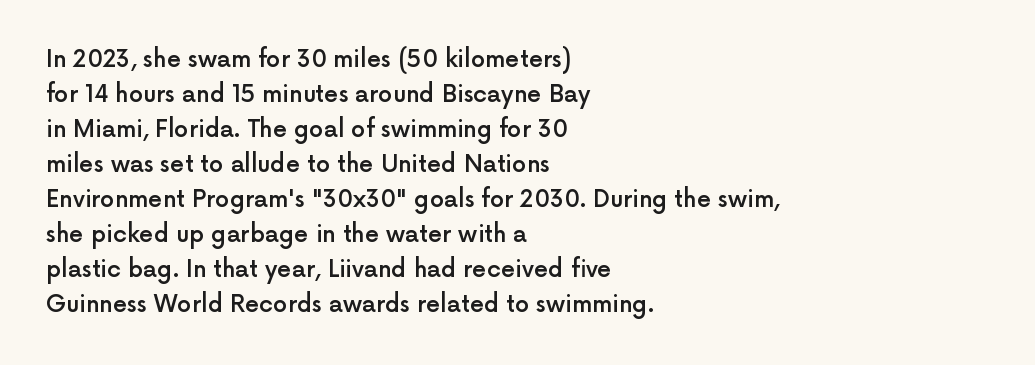
Teacher's note: observe the even left margin — that is flush-left alignment. The letters stand upright; this is a roman face. The string is rendered with underlining switched off. A somewhat darkened texture: the type is semibold rather than bold.
